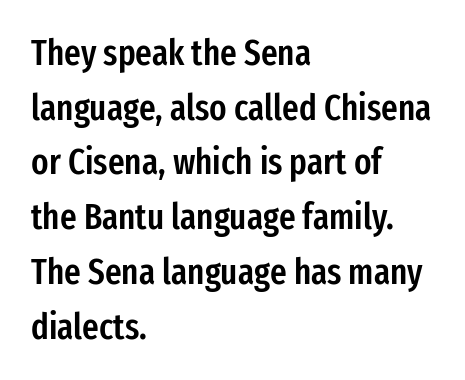
Letter spacing: default. The rendering uses natural spacing where letterforms have individual widths. The block of text has a typical density, with ordinary space between rows. A student would call this left alignment; a typographer would say flush left, rag right.
